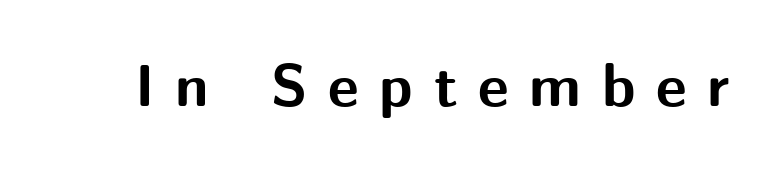
The image shows 60 px bold sans-serif type, upright; set unusually wide letter spacing (+0.34 em), not underlined; medium stroke contrast and a medium x-height.
